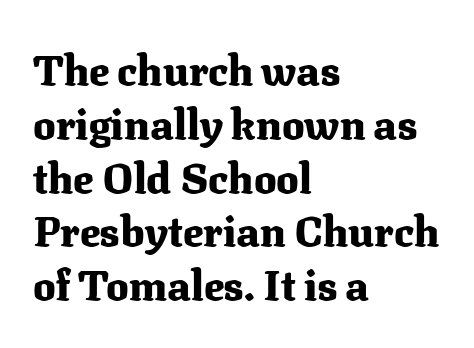
{"serif": "yes", "italic": "no", "bold": "yes", "weight": "heavy", "width": "normal", "stroke_contrast": "medium", "x_height": "medium", "monospaced": "no", "underline": "no", "align": "left", "line_spacing": "normal", "line_spacing_ratio": 1.28, "letter_spacing": "normal", "letter_spacing_em": 0.0, "glyph_px": 42}
